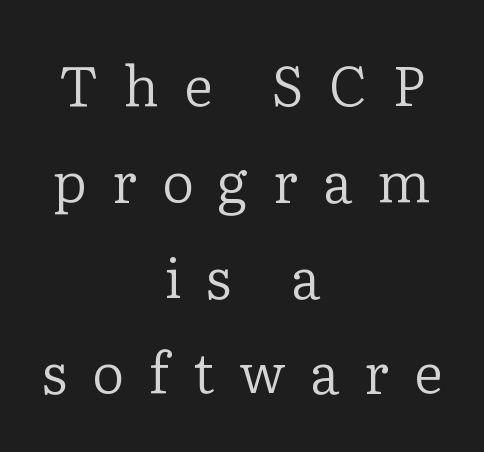
Stems here are at most as thick as an everyday book face. Bare-footed words on every line. This sample has the flowing, uneven cadence of proportional lettering. Posture: upright roman. These lines are composed in type with serifs.
